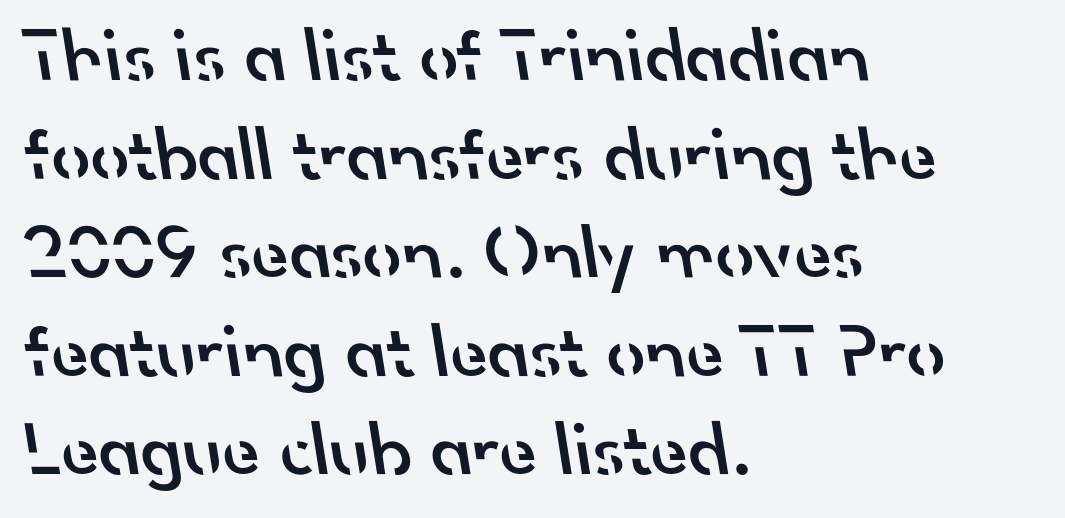
{"serif": "no", "bold": "semi", "weight": "semibold", "width": "normal", "stroke_contrast": "low", "x_height": "small", "monospaced": "no", "underline": "no", "align": "left", "line_spacing": "normal", "line_spacing_ratio": 1.28, "letter_spacing": "normal", "letter_spacing_em": 0.0, "glyph_px": 77}
